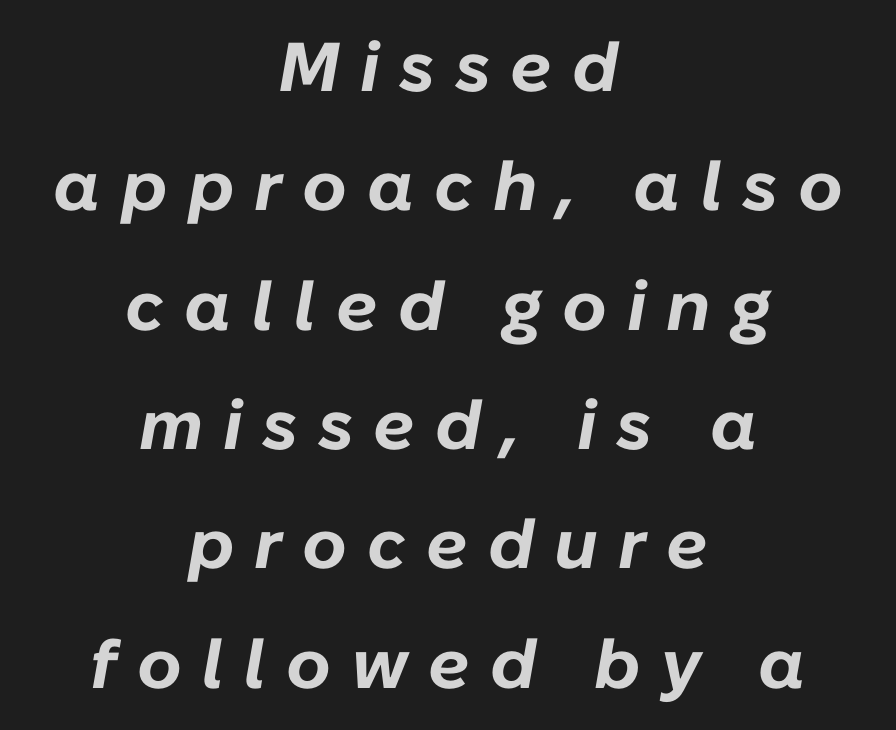
{"italic": "yes", "lean": "right", "slant_degrees": 10, "bold": "yes", "weight": "bold", "width": "normal", "stroke_contrast": "low", "x_height": "medium", "monospaced": "no", "underline": "no", "align": "center", "line_spacing_ratio": 1.73, "letter_spacing": "wide", "letter_spacing_em": 0.29, "glyph_px": 69}
